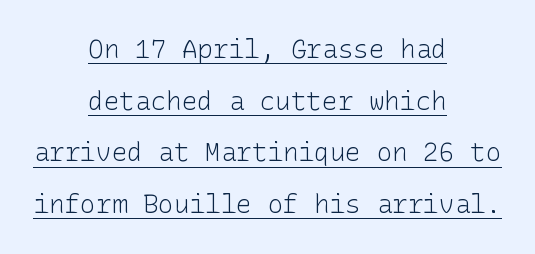
The whitespace from short lines is split evenly between both sides. What stands out about the letter spacing? Nothing — it is the standard amount. The font is comparable to plain body text, perhaps lighter. It's the straight-up-and-down kind of type.
